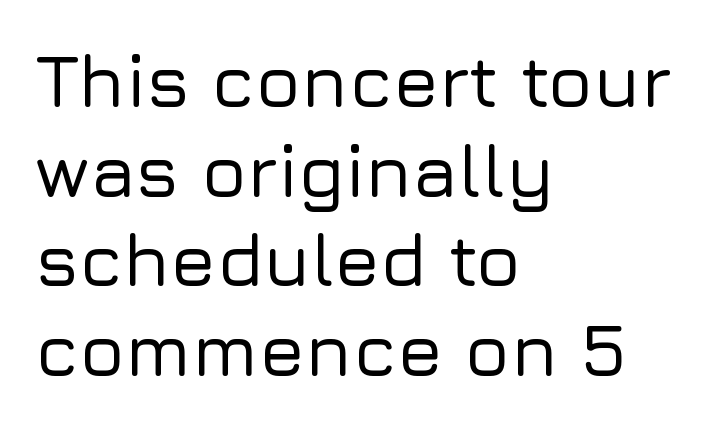
{"serif": "no", "italic": "no", "width": "normal", "stroke_contrast": "low", "x_height": "medium", "monospaced": "no", "underline": "no", "align": "left", "line_spacing_ratio": 1.21, "letter_spacing": "normal", "letter_spacing_em": 0.0, "glyph_px": 74}
